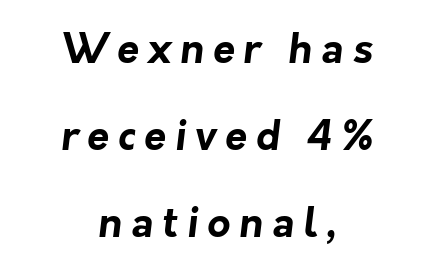
Q: Is the text bold? A: Yes.
Q: Is the typeface a serif or a sans-serif typeface? A: Sans-serif.
Q: Is the text underlined? A: No.
Q: How is the paragraph aligned? A: Centered.
Q: Is the spacing between letters normal or unusually wide? A: Unusually wide.
Q: Is the spacing between lines tight, normal or loose? A: Loose.
Q: Width (condensed, normal, or wide)? A: Normal.
Q: Stroke contrast? A: Low.
Q: x-height? A: Medium.
Q: Monospaced? A: No.
